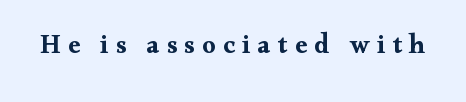
The image shows 27 px text type, upright; set unusually wide letter spacing (+0.27 em), not underlined.
